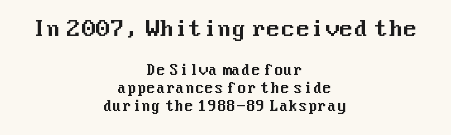
The image shows 21 px text type, upright; set centered, normal line spacing (1.32x), normal letter spacing, not underlined; the first (top) block is 1.5x larger.
